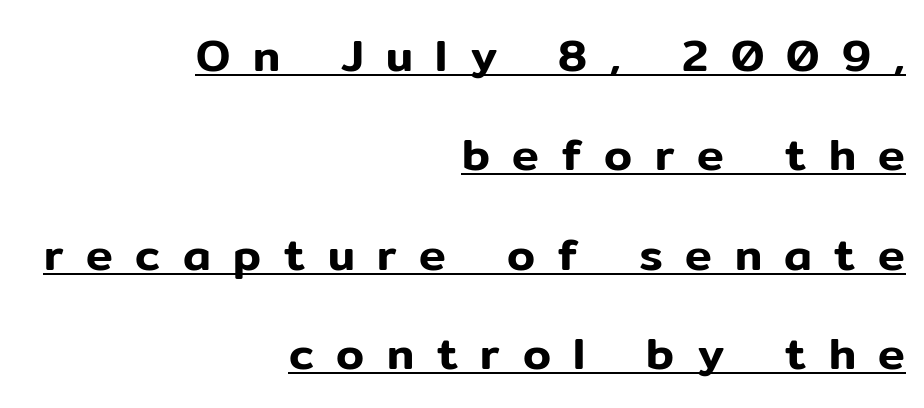
Q: Is the text italic (slanted)? A: No, it is upright.
Q: Is the typeface a serif or a sans-serif typeface? A: Sans-serif.
Q: Is the text underlined? A: Yes.
Q: How is the paragraph aligned? A: Right-aligned.
Q: Is the spacing between letters normal or unusually wide? A: Unusually wide.
Q: Is the spacing between lines tight, normal or loose? A: Loose.
Q: Width (condensed, normal, or wide)? A: Normal.
Q: Stroke contrast? A: Low.
Q: x-height? A: Medium.
Q: Monospaced? A: No.
